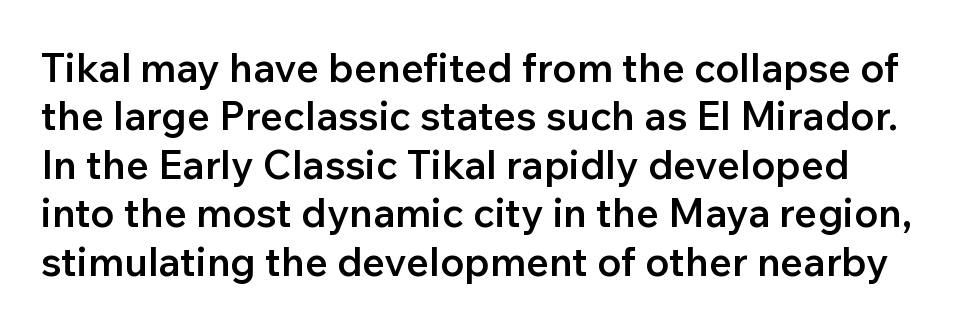
Q: Is the text bold? A: Semi-bold.
Q: Is the text italic (slanted)? A: No, it is upright.
Q: Is the typeface a serif or a sans-serif typeface? A: Sans-serif.
Q: Is the text underlined? A: No.
Q: Is the spacing between letters normal or unusually wide? A: Normal.
Q: Width (condensed, normal, or wide)? A: Normal.
Q: Stroke contrast? A: Low.
Q: x-height? A: Medium.
Q: Monospaced? A: No.
